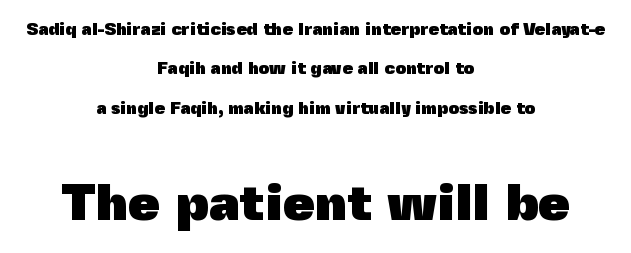
{"serif": "no", "italic": "no", "bold": "yes", "weight": "heavy", "width": "normal", "x_height": "medium", "monospaced": "no", "underline": "no", "align": "center", "line_spacing": "loose", "line_spacing_ratio": 2.31, "letter_spacing": "normal", "letter_spacing_em": 0.0, "larger_block": "second", "size_ratio": 3.0, "glyph_px": 51}
